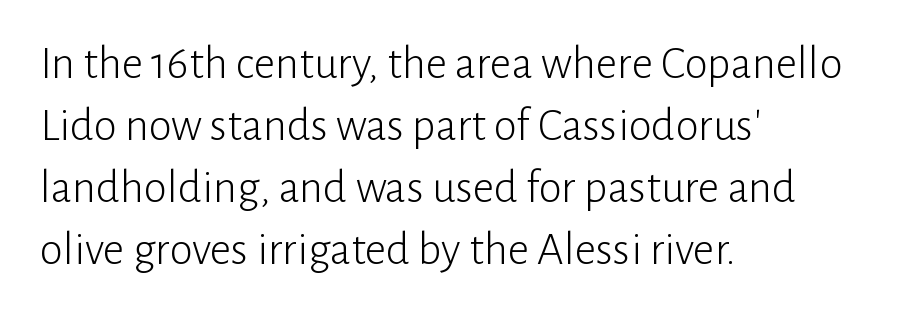
The image shows 47 px light sans-serif type, upright; set left-aligned, normal line spacing (1.32x), normal letter spacing, not underlined; low stroke contrast and a medium x-height.
